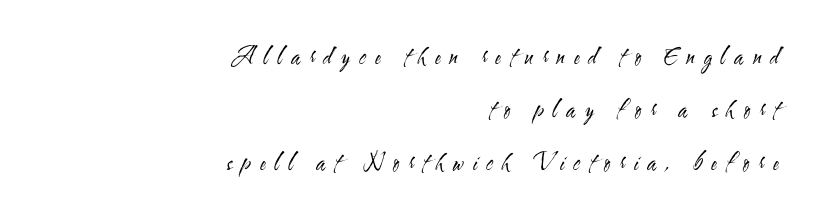
{"bold": "no", "underline": "no", "align": "right", "line_spacing": "loose", "line_spacing_ratio": 2.4, "letter_spacing": "wide", "letter_spacing_em": 0.42, "glyph_px": 22}
